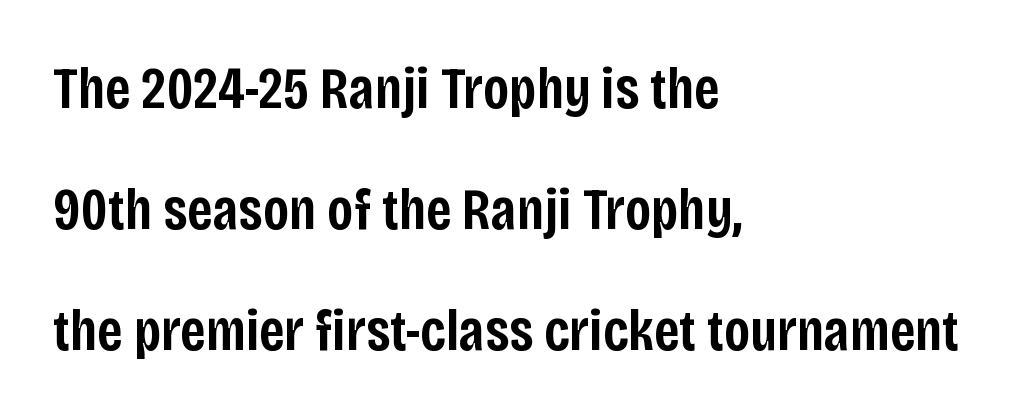
{"serif": "no", "italic": "no", "bold": "semi", "weight": "semibold", "width": "condensed", "stroke_contrast": "low", "x_height": "large", "monospaced": "no", "underline": "no", "align": "left", "line_spacing": "loose", "line_spacing_ratio": 2.05, "letter_spacing": "normal", "letter_spacing_em": 0.0, "glyph_px": 59}
